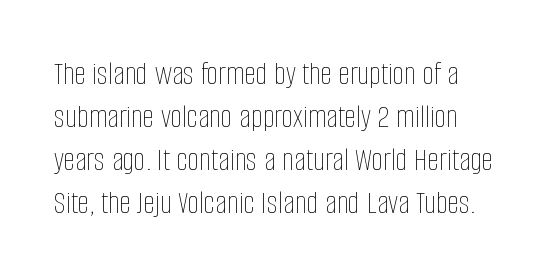
{"italic": "no", "bold": "no", "weight": "thin", "width": "condensed", "stroke_contrast": "low", "x_height": "large", "monospaced": "no", "underline": "no", "align": "left", "line_spacing": "normal", "line_spacing_ratio": 1.3, "letter_spacing": "normal", "letter_spacing_em": 0.0, "glyph_px": 33}
